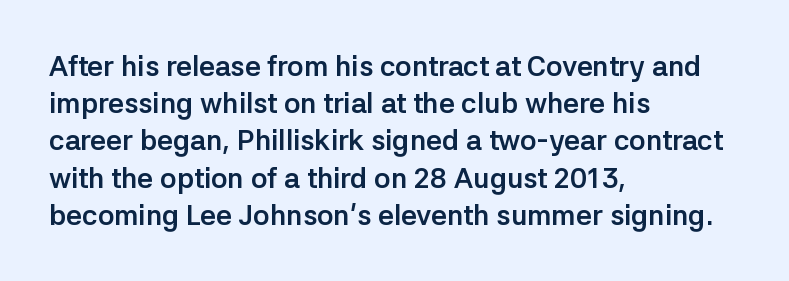
Q: Is the text bold? A: Yes.
Q: Is the text italic (slanted)? A: No, it is upright.
Q: Is the typeface a serif or a sans-serif typeface? A: Sans-serif.
Q: Is the text underlined? A: No.
Q: How is the paragraph aligned? A: Left-aligned.
Q: Is the spacing between letters normal or unusually wide? A: Normal.
Q: Is the spacing between lines tight, normal or loose? A: Normal.
Q: Width (condensed, normal, or wide)? A: Normal.
Q: Stroke contrast? A: Low.
Q: x-height? A: Medium.
Q: Monospaced? A: No.
